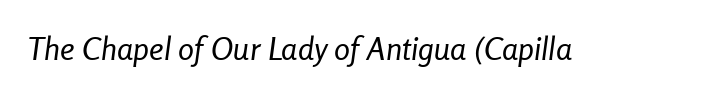
The image shows 32 px regular-weight, condensed type, italic (leaning right); set normal letter spacing, not underlined; low stroke contrast and a medium x-height.
